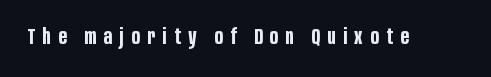
Q: Is the text bold? A: Yes.
Q: Is the text italic (slanted)? A: No, it is upright.
Q: Is the text underlined? A: No.
Q: Is the spacing between letters normal or unusually wide? A: Unusually wide.
